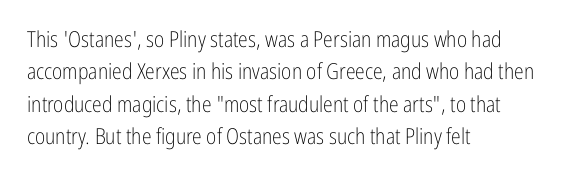
Does extra space separate the letters? No, they use regular spacing. Compared with a typical body face, this is equally light or lighter still. Casual observation: everything's shoved over to the left. This sample keeps an unexceptional amount of space between lines.
